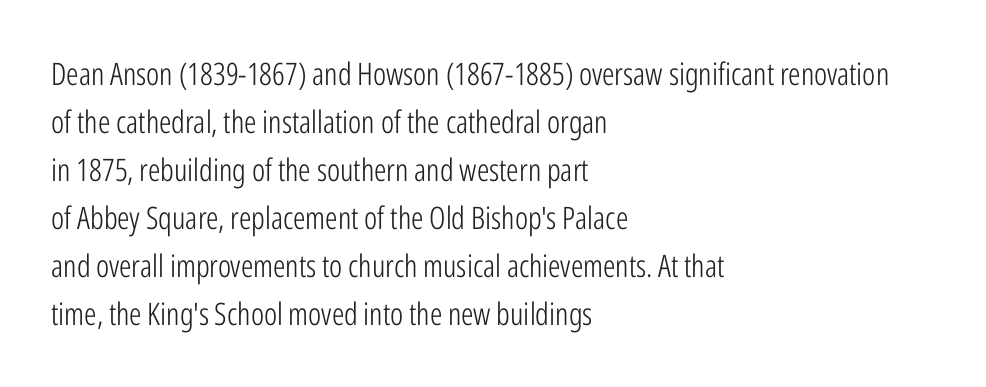
Q: Is the text bold? A: No.
Q: Is the text italic (slanted)? A: No, it is upright.
Q: Is the typeface a serif or a sans-serif typeface? A: Sans-serif.
Q: Is the text underlined? A: No.
Q: How is the paragraph aligned? A: Left-aligned.
Q: Is the spacing between letters normal or unusually wide? A: Normal.
Q: Is the spacing between lines tight, normal or loose? A: Normal.
Q: Width (condensed, normal, or wide)? A: Condensed.
Q: Stroke contrast? A: Low.
Q: x-height? A: Medium.
Q: Monospaced? A: No.
